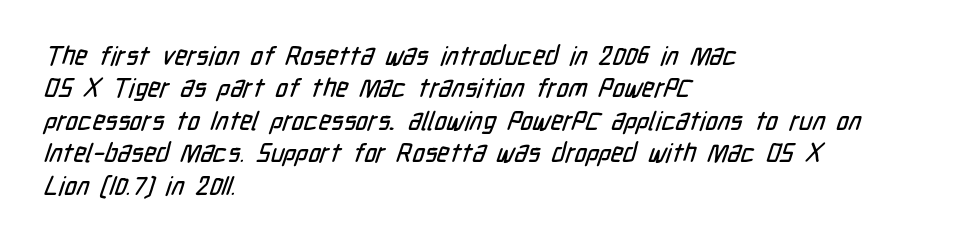
The image shows 26 px text type; set left-aligned, normal line spacing (1.25x), normal letter spacing, not underlined.
